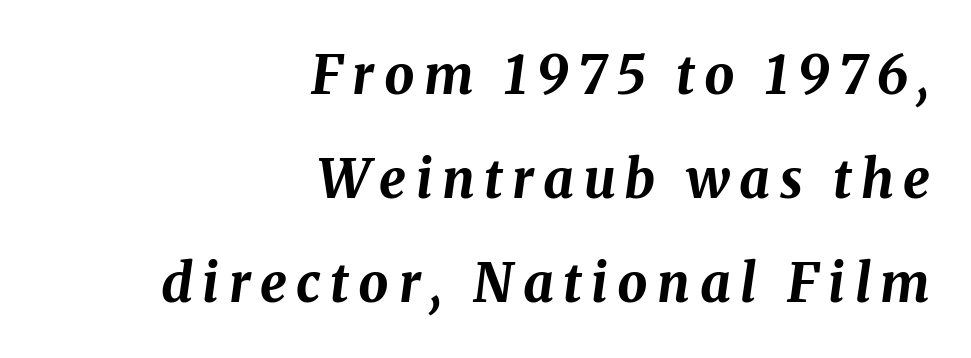
Q: Is the text bold? A: Yes.
Q: Is the text italic (slanted)? A: Yes, it leans right by about 8 degrees.
Q: Is the text underlined? A: No.
Q: How is the paragraph aligned? A: Right-aligned.
Q: Is the spacing between lines tight, normal or loose? A: Loose.
Q: Width (condensed, normal, or wide)? A: Normal.
Q: Stroke contrast? A: Medium.
Q: x-height? A: Medium.
Q: Monospaced? A: No.
